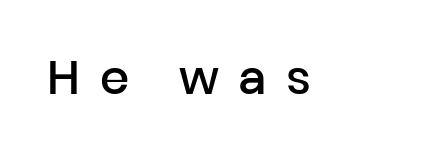
The image shows 47 px semibold sans-serif type, upright; set unusually wide letter spacing (+0.42 em), not underlined; low stroke contrast and a medium x-height.
